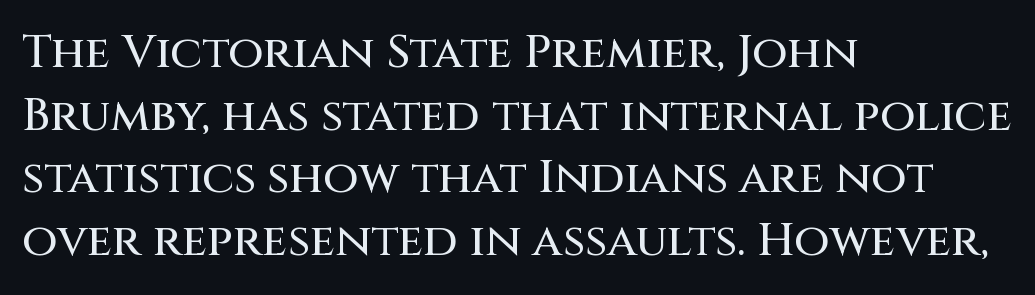
The passage shown is typeset with a sans-serif family. Nope, not italic — everything's standing straight. Compared with a centered layout, this one pins lines to the left instead. This sample keeps an unexceptional amount of space between lines.
